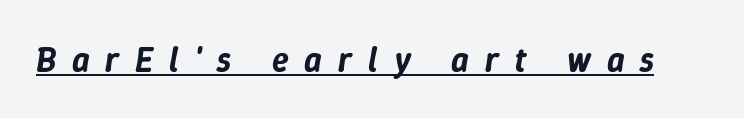
{"italic": "yes", "lean": "right", "slant_degrees": 9, "width": "normal", "stroke_contrast": "low", "x_height": "medium", "monospaced": "no", "underline": "yes", "letter_spacing": "wide", "letter_spacing_em": 0.47, "glyph_px": 34}
